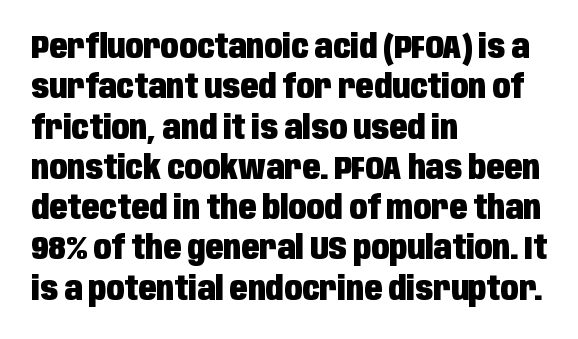
Q: Is the text bold? A: Yes.
Q: Is the text italic (slanted)? A: No, it is upright.
Q: Is the typeface a serif or a sans-serif typeface? A: Sans-serif.
Q: Is the text underlined? A: No.
Q: How is the paragraph aligned? A: Left-aligned.
Q: Is the spacing between letters normal or unusually wide? A: Normal.
Q: Width (condensed, normal, or wide)? A: Condensed.
Q: Stroke contrast? A: Low.
Q: x-height? A: Large.
Q: Monospaced? A: No.
